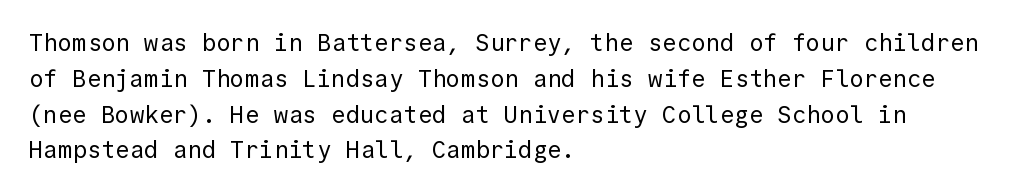
Q: Is the text bold? A: No.
Q: Is the text italic (slanted)? A: No, it is upright.
Q: Is the text underlined? A: No.
Q: How is the paragraph aligned? A: Left-aligned.
Q: Is the spacing between letters normal or unusually wide? A: Normal.
Q: Is the spacing between lines tight, normal or loose? A: Normal.
